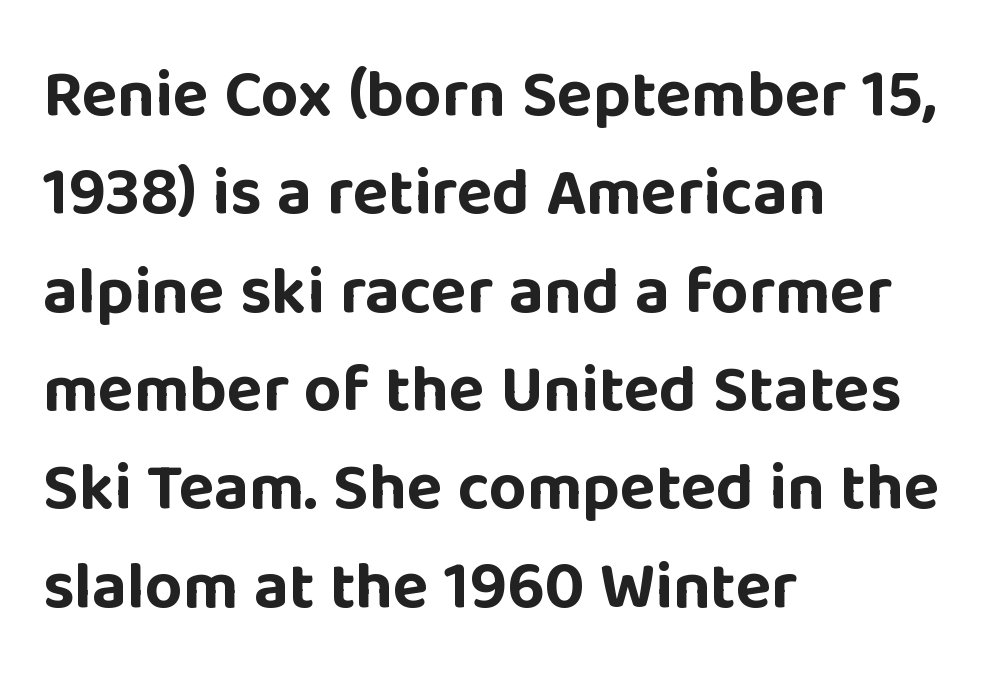
Q: Is the text bold? A: Yes.
Q: Is the text italic (slanted)? A: No, it is upright.
Q: Is the typeface a serif or a sans-serif typeface? A: Sans-serif.
Q: Is the text underlined? A: No.
Q: How is the paragraph aligned? A: Left-aligned.
Q: Is the spacing between letters normal or unusually wide? A: Normal.
Q: Is the spacing between lines tight, normal or loose? A: Normal.
Q: Width (condensed, normal, or wide)? A: Normal.
Q: Stroke contrast? A: Low.
Q: x-height? A: Large.
Q: Monospaced? A: No.
